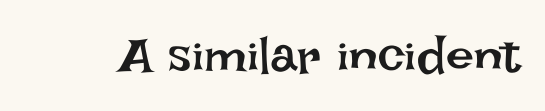
{"italic": "no", "bold": "no", "weight": "regular", "width": "normal", "stroke_contrast": "low", "x_height": "large", "monospaced": "no", "underline": "no", "letter_spacing": "normal", "letter_spacing_em": 0.0, "glyph_px": 50}
